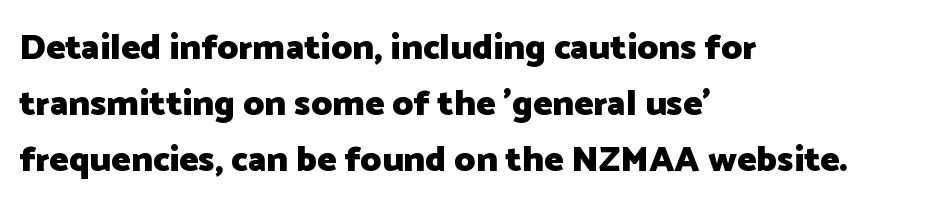
The image shows 36 px heavy sans-serif type, upright; set left-aligned, normal line spacing (1.56x), normal letter spacing, not underlined; low stroke contrast and a medium x-height.
